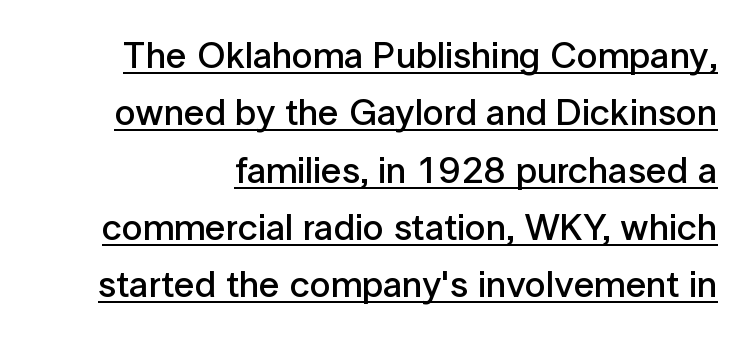
The letters advance in unequal steps, a hallmark of proportional type. Leading matches the norm, producing a regular column. Between one letter and the next there's only the usual sliver of space. What weight is shown? A semibold, between regular and bold. Are there feet on the stems? There aren't — it's a sans.
